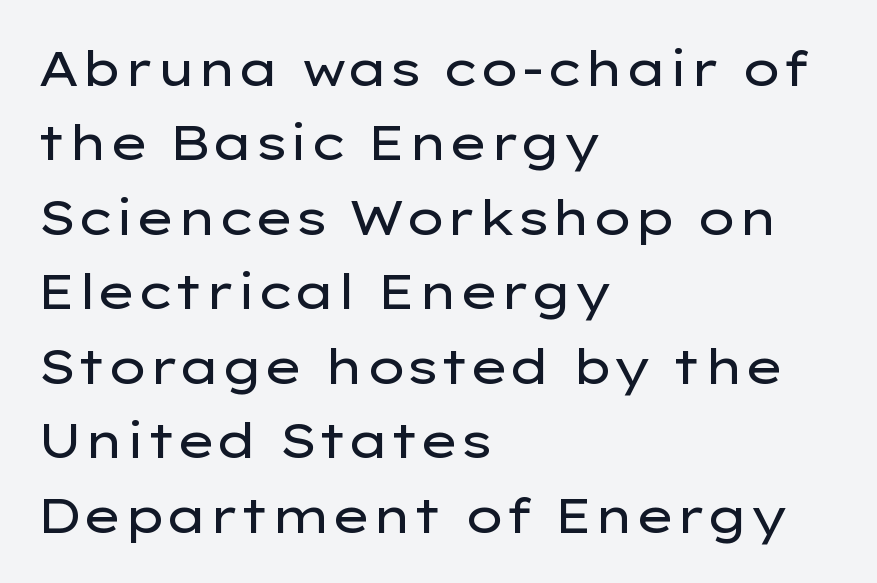
The image shows 49 px regular-weight, wide sans-serif type, upright; set left-aligned, normal line spacing (1.52x), normal letter spacing, not underlined; low stroke contrast and a medium x-height.
